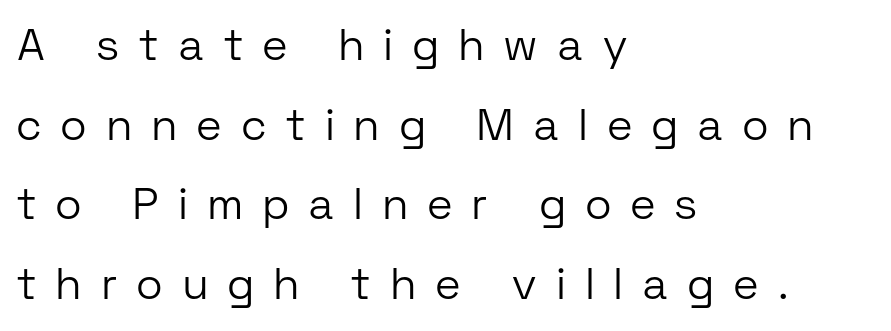
The image shows 44 px light sans-serif type, upright; set left-aligned, line spacing 1.81x, unusually wide letter spacing (+0.47 em), not underlined; low stroke contrast and a medium x-height.
